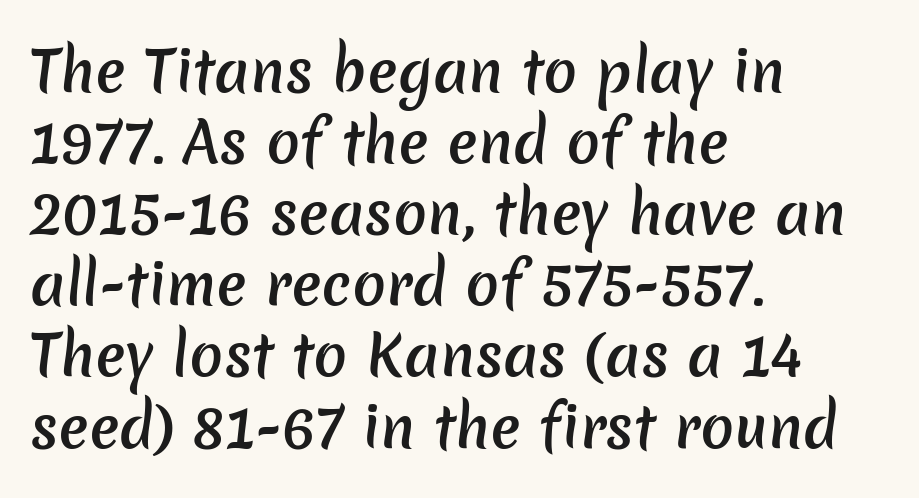
The image shows 56 px semibold sans-serif type; set left-aligned, normal line spacing (1.27x), normal letter spacing, not underlined; low stroke contrast and a medium x-height.
